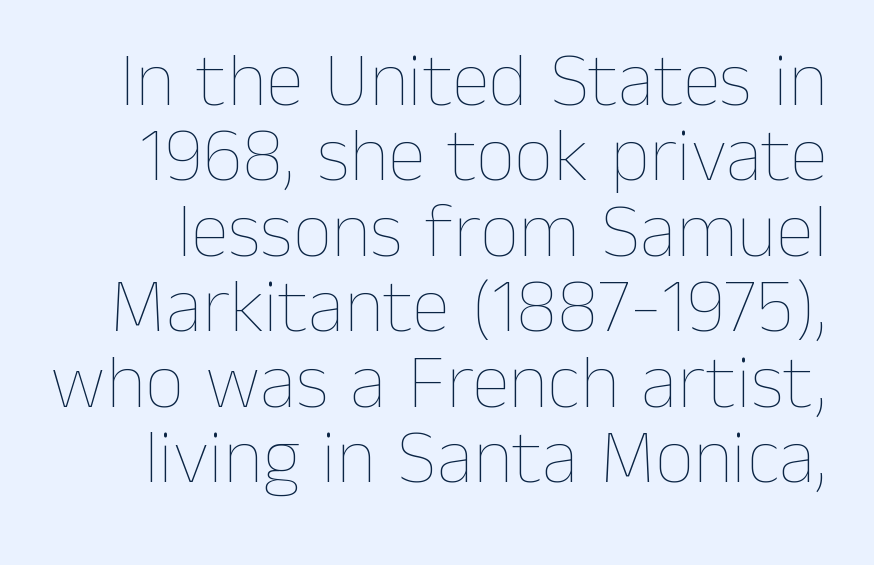
Q: Is the text bold? A: No.
Q: Is the text italic (slanted)? A: No, it is upright.
Q: Is the text underlined? A: No.
Q: Is the spacing between letters normal or unusually wide? A: Normal.
Q: Is the spacing between lines tight, normal or loose? A: Tight.
Q: Width (condensed, normal, or wide)? A: Normal.
Q: Stroke contrast? A: Low.
Q: x-height? A: Medium.
Q: Monospaced? A: No.
